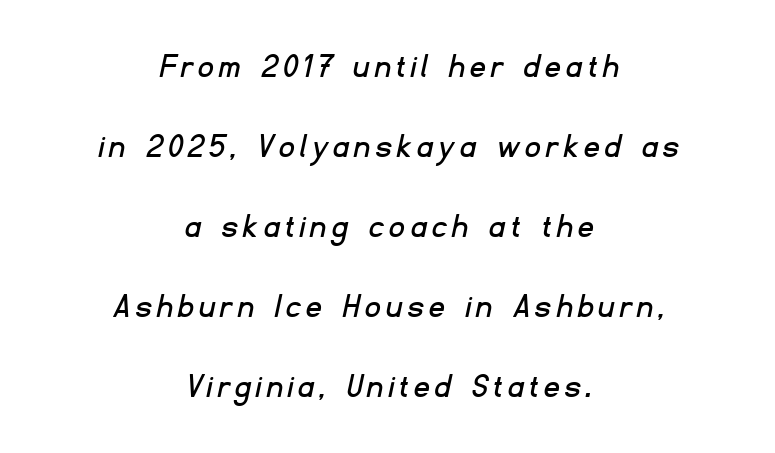
Q: Is the typeface a serif or a sans-serif typeface? A: Sans-serif.
Q: Is the text underlined? A: No.
Q: How is the paragraph aligned? A: Centered.
Q: Is the spacing between lines tight, normal or loose? A: Loose.
Q: Width (condensed, normal, or wide)? A: Normal.
Q: Stroke contrast? A: Low.
Q: x-height? A: Small.
Q: Monospaced? A: No.
